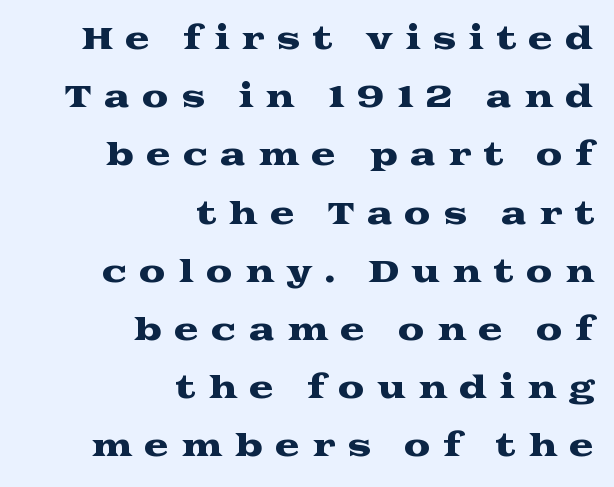
Q: Is the text italic (slanted)? A: No, it is upright.
Q: Is the typeface a serif or a sans-serif typeface? A: Serif.
Q: Is the text underlined? A: No.
Q: How is the paragraph aligned? A: Right-aligned.
Q: Is the spacing between letters normal or unusually wide? A: Unusually wide.
Q: Is the spacing between lines tight, normal or loose? A: Loose.
Q: Width (condensed, normal, or wide)? A: Wide.
Q: Stroke contrast? A: Medium.
Q: x-height? A: Medium.
Q: Monospaced? A: No.
